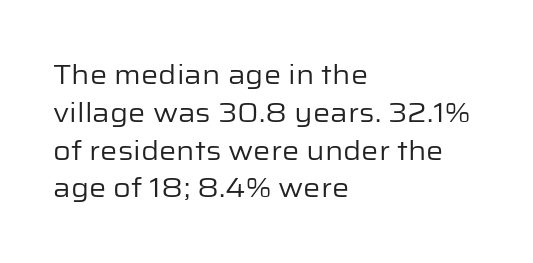
The image shows 27 px text type, upright; set left-aligned, normal line spacing (1.4x), normal letter spacing, not underlined.
